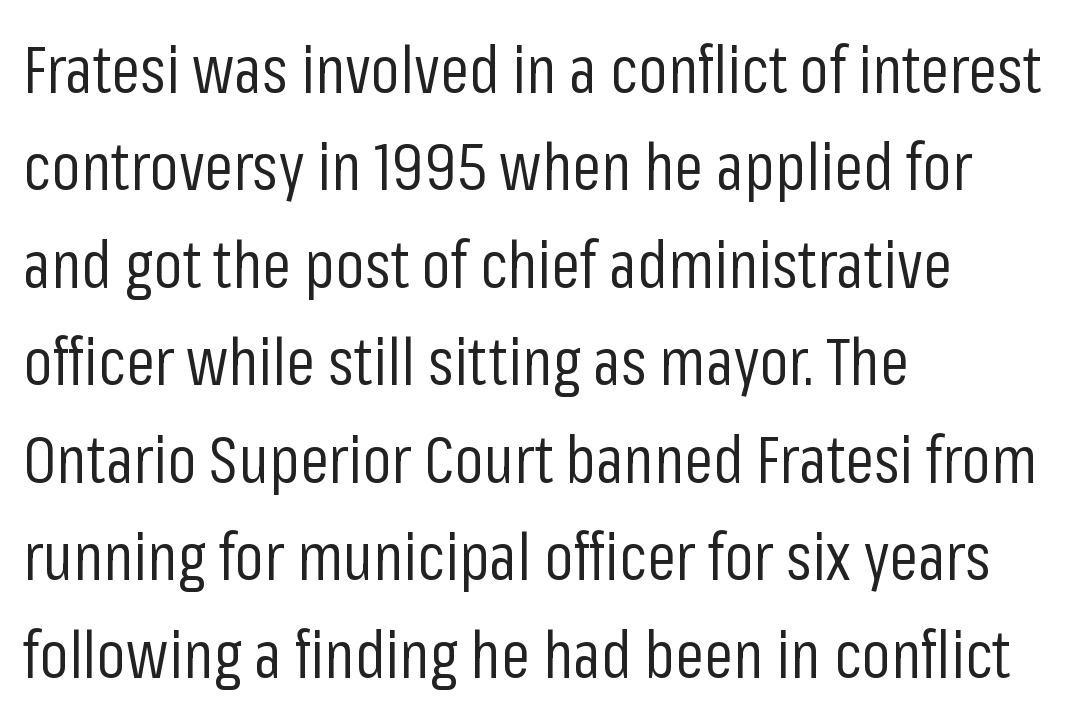
{"serif": "no", "italic": "no", "bold": "no", "weight": "regular", "width": "condensed", "stroke_contrast": "low", "x_height": "medium", "monospaced": "no", "underline": "no", "align": "left", "line_spacing": "normal", "line_spacing_ratio": 1.5, "letter_spacing": "normal", "letter_spacing_em": 0.0, "glyph_px": 65}
